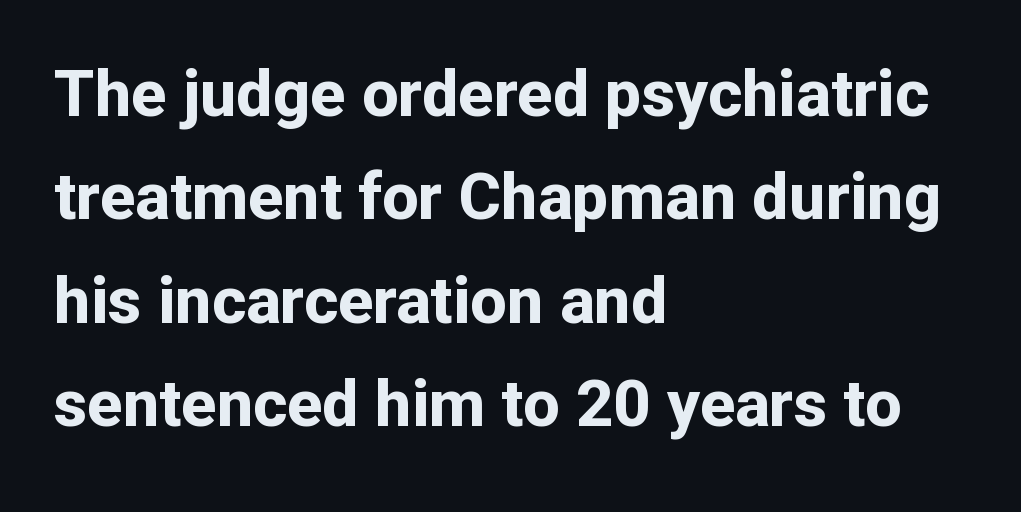
{"serif": "no", "italic": "no", "bold": "yes", "weight": "bold", "width": "normal", "stroke_contrast": "low", "x_height": "medium", "monospaced": "no", "underline": "no", "align": "left", "line_spacing": "normal", "line_spacing_ratio": 1.59, "letter_spacing": "normal", "letter_spacing_em": 0.0, "glyph_px": 65}
